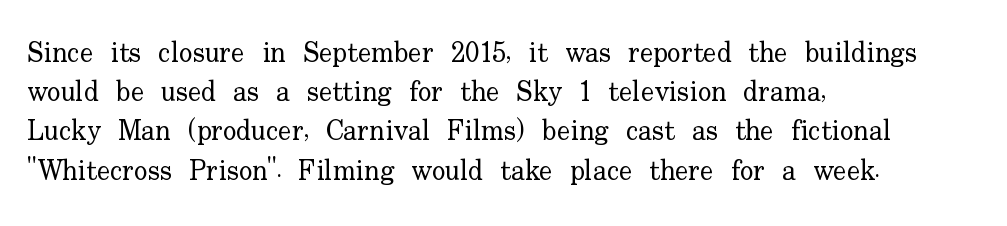
Q: Is the text bold? A: No.
Q: Is the text italic (slanted)? A: No, it is upright.
Q: Is the typeface a serif or a sans-serif typeface? A: Serif.
Q: Is the text underlined? A: No.
Q: How is the paragraph aligned? A: Left-aligned.
Q: Is the spacing between letters normal or unusually wide? A: Normal.
Q: Is the spacing between lines tight, normal or loose? A: Normal.
Q: Width (condensed, normal, or wide)? A: Normal.
Q: Stroke contrast? A: Low.
Q: x-height? A: Small.
Q: Monospaced? A: No.
